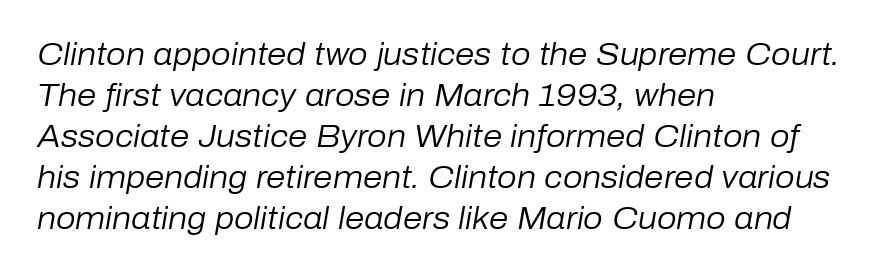
The image shows 31 px regular-weight type, italic (leaning right); set left-aligned, normal line spacing (1.32x), normal letter spacing, not underlined; low stroke contrast and a medium x-height.
